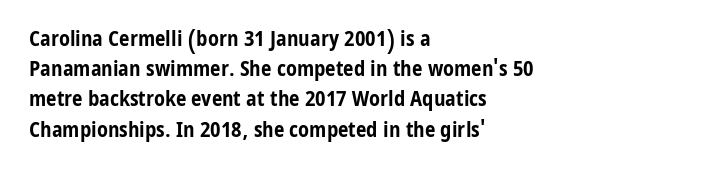
{"italic": "no", "bold": "yes", "underline": "no", "align": "left", "line_spacing": "normal", "line_spacing_ratio": 1.44, "letter_spacing": "normal", "letter_spacing_em": 0.0, "glyph_px": 21}
